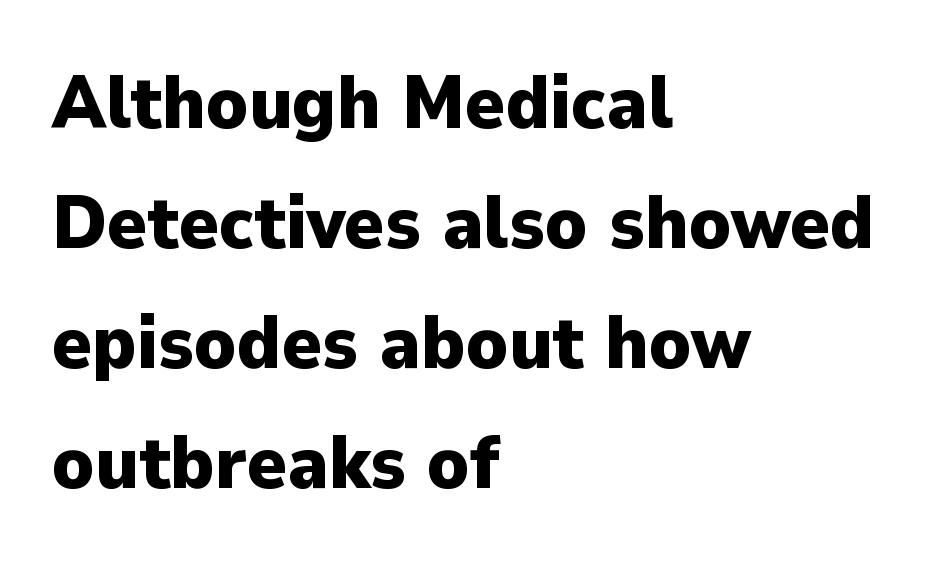
The image shows 75 px heavy sans-serif type, upright; set left-aligned, normal line spacing (1.6x), normal letter spacing, not underlined; low stroke contrast and a medium x-height.
